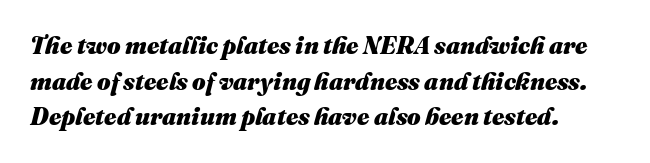
Caption: multi-line text, flush left, ragged right. Only glyphs here, with clear space below each row. This block has exactly the height ordinary leading produces. Nobody touched the tracking dial on this one.
